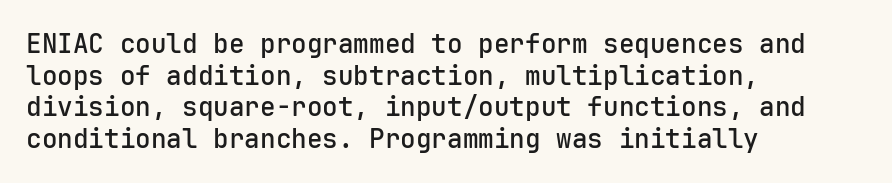
{"italic": "no", "bold": "semi", "underline": "no", "align": "left", "line_spacing_ratio": 1.22, "letter_spacing": "normal", "letter_spacing_em": 0.0, "glyph_px": 26}
